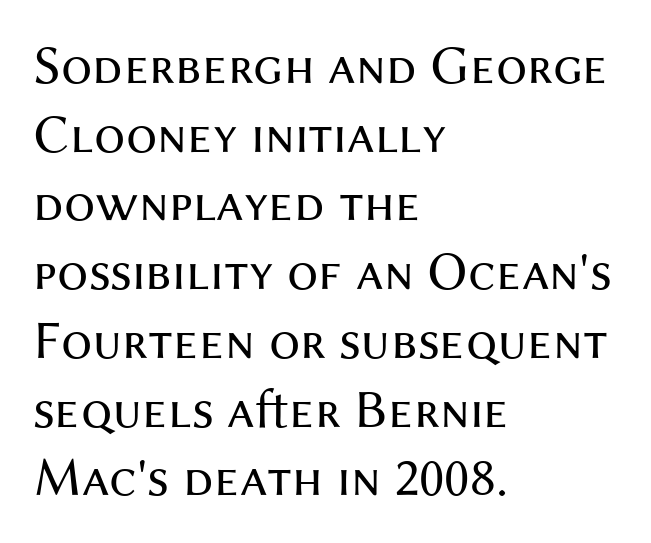
Q: Is the text bold? A: No.
Q: Is the text italic (slanted)? A: No, it is upright.
Q: Is the typeface a serif or a sans-serif typeface? A: Sans-serif.
Q: Is the text underlined? A: No.
Q: How is the paragraph aligned? A: Left-aligned.
Q: Is the spacing between letters normal or unusually wide? A: Normal.
Q: Is the spacing between lines tight, normal or loose? A: Normal.
Q: Width (condensed, normal, or wide)? A: Normal.
Q: Stroke contrast? A: Medium.
Q: x-height? A: Medium.
Q: Monospaced? A: No.
